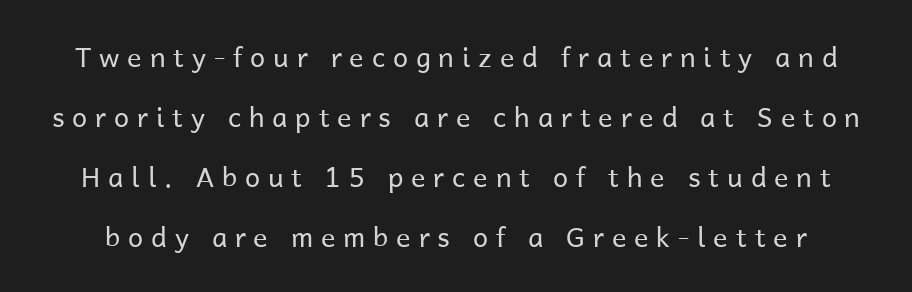
Q: Is the text bold? A: No.
Q: Is the text italic (slanted)? A: No, it is upright.
Q: Is the text underlined? A: No.
Q: Is the spacing between letters normal or unusually wide? A: Unusually wide.
Q: Is the spacing between lines tight, normal or loose? A: Loose.
